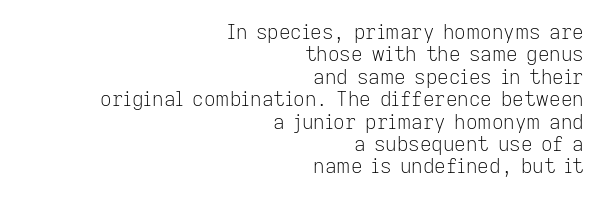
{"italic": "no", "bold": "no", "underline": "no", "align": "right", "line_spacing": "tight", "line_spacing_ratio": 1.12, "letter_spacing": "normal", "letter_spacing_em": 0.0, "glyph_px": 20}
